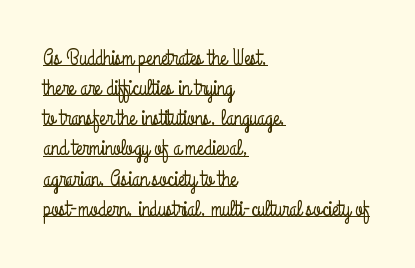
Characters follow at the spacing the type designer built in. The ragged edge is on the right, which tells us the setting is flush left. A baseline rule has been typeset under these characters. The block of text has a typical density, with ordinary space between rows.
